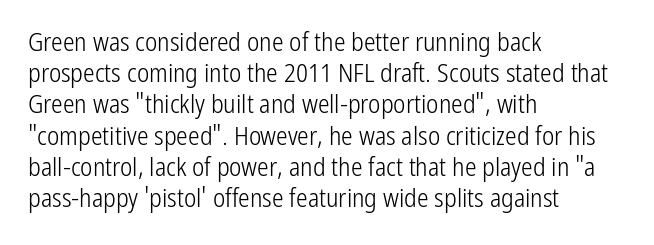
One-word summary of the alignment: left. In terms of letterspacing, this is plain default setting. The words here are not underlined. The characters are drawn with everyday or finer stroke widths. The letters stand straight up with perfectly vertical stems.
